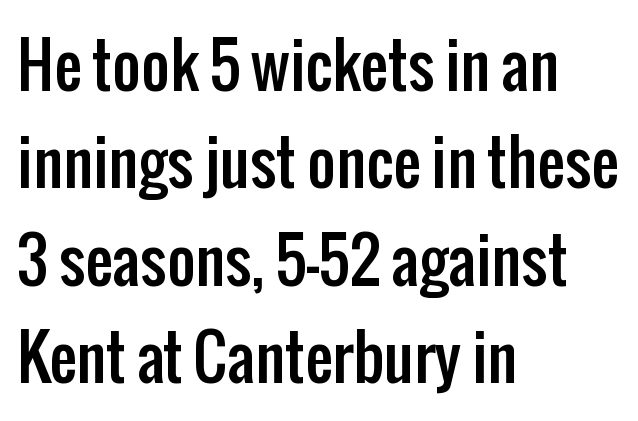
Alignment: flush left. The words here are not underlined. What kind of face is this? One without serifs — a sans. What's the leading like? Ordinary, nothing unusual. Style check: upright. Each word holds together tightly as a unit, with standard inter-letter gaps.
